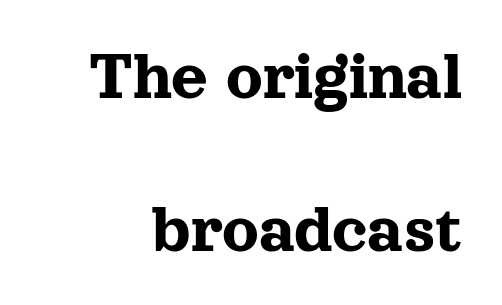
The image shows 71 px serif type, upright; set loose line spacing (2.15x), normal letter spacing, not underlined; a medium x-height.
